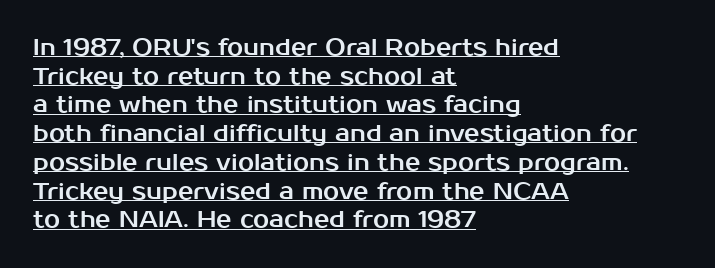
The image shows 23 px text type, upright; set left-aligned, normal line spacing (1.25x), normal letter spacing, underlined.
